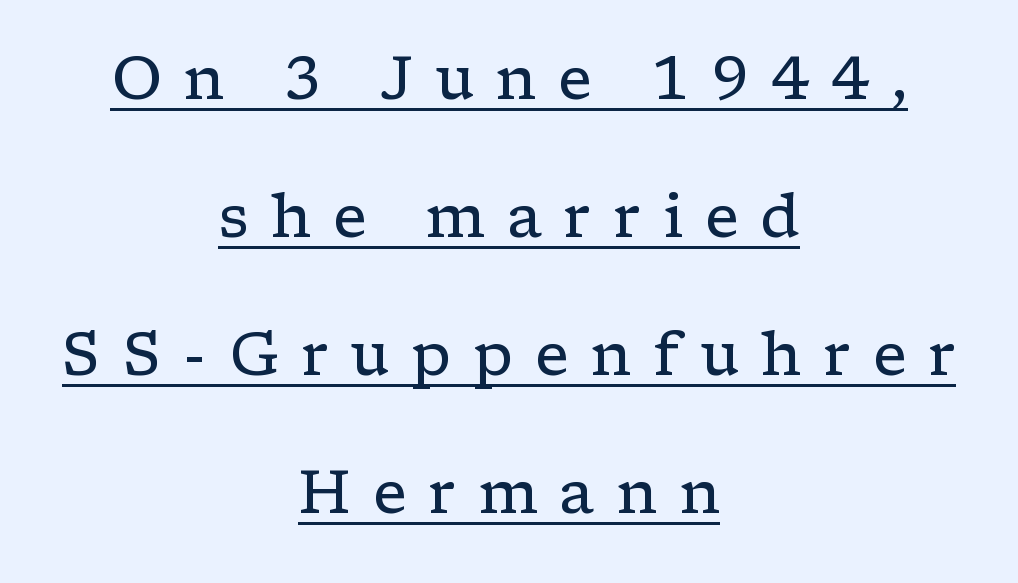
{"serif": "yes", "italic": "no", "bold": "no", "weight": "regular", "width": "wide", "stroke_contrast": "low", "x_height": "medium", "monospaced": "no", "underline": "yes", "align": "center", "line_spacing": "loose", "line_spacing_ratio": 2.3, "letter_spacing": "wide", "letter_spacing_em": 0.36, "glyph_px": 60}
